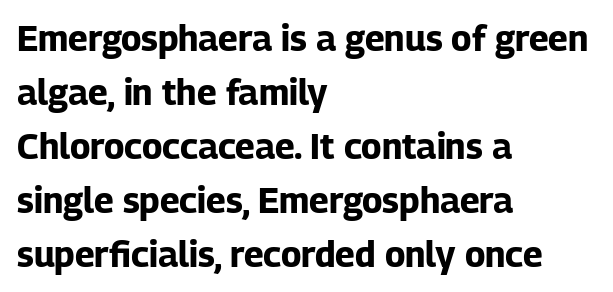
{"serif": "no", "italic": "no", "bold": "yes", "weight": "bold", "width": "normal", "stroke_contrast": "low", "x_height": "medium", "monospaced": "no", "underline": "no", "align": "left", "line_spacing": "normal", "line_spacing_ratio": 1.54, "letter_spacing": "normal", "letter_spacing_em": 0.0, "glyph_px": 35}
